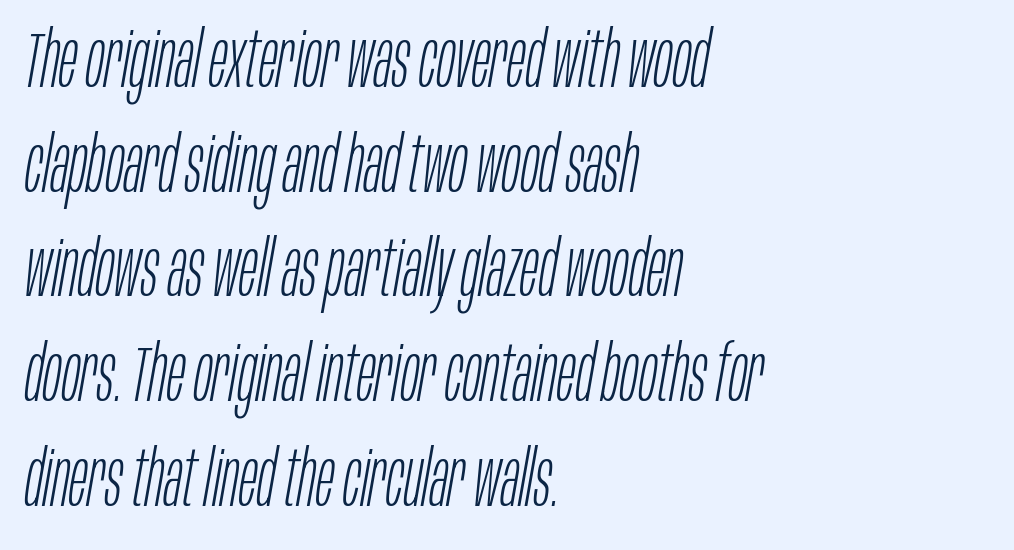
Q: Is the text bold? A: No.
Q: Is the text italic (slanted)? A: Yes, it leans right by about 10 degrees.
Q: Is the text underlined? A: No.
Q: How is the paragraph aligned? A: Left-aligned.
Q: Is the spacing between letters normal or unusually wide? A: Normal.
Q: Is the spacing between lines tight, normal or loose? A: Normal.
Q: Width (condensed, normal, or wide)? A: Condensed.
Q: Stroke contrast? A: Low.
Q: x-height? A: Large.
Q: Monospaced? A: No.
